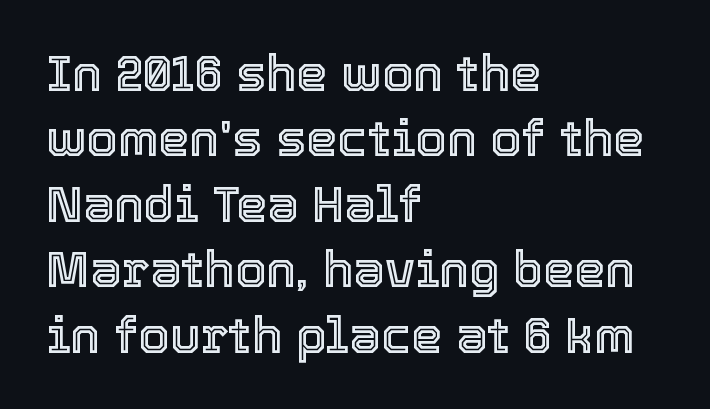
Q: Is the text italic (slanted)? A: No, it is upright.
Q: Is the text underlined? A: No.
Q: How is the paragraph aligned? A: Left-aligned.
Q: Is the spacing between letters normal or unusually wide? A: Normal.
Q: Is the spacing between lines tight, normal or loose? A: Normal.
Q: Width (condensed, normal, or wide)? A: Normal.
Q: x-height? A: Medium.
Q: Monospaced? A: No.
